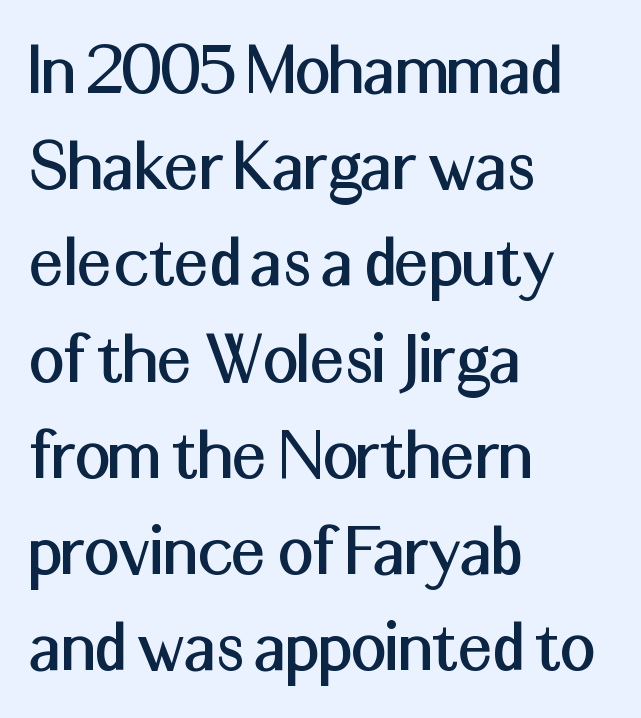
{"serif": "no", "italic": "no", "width": "normal", "stroke_contrast": "medium", "x_height": "medium", "monospaced": "no", "underline": "no", "align": "left", "line_spacing": "normal", "line_spacing_ratio": 1.25, "letter_spacing": "normal", "letter_spacing_em": 0.0, "glyph_px": 77}
